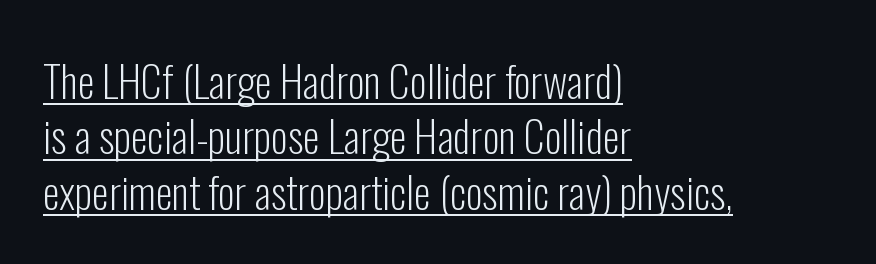
Spacing verdict: proportional, widths tailored to each character. A classic flush-left, rag-right setting is used for this passage. This is not heavy type; no bold has been used. Honestly, the row spacing looks completely unremarkable. Somebody hit Ctrl+U on this one — the words are underlined. What kind of face is this? One without serifs — a sans.
